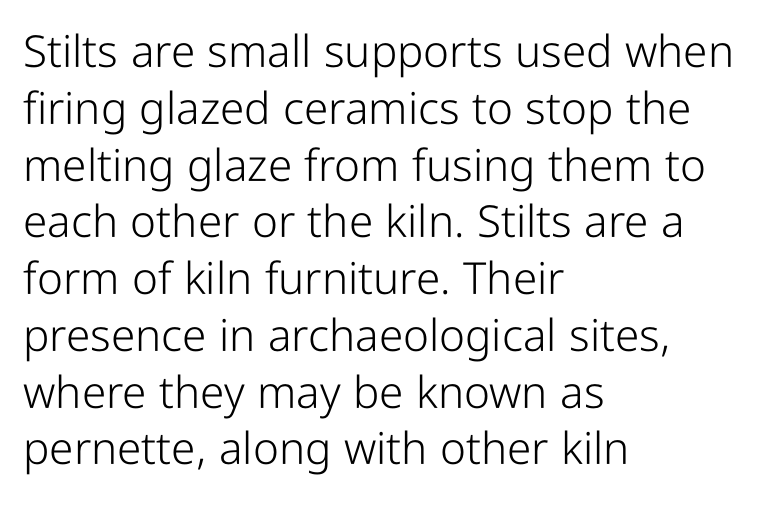
Q: Is the text bold? A: No.
Q: Is the text italic (slanted)? A: No, it is upright.
Q: Is the typeface a serif or a sans-serif typeface? A: Sans-serif.
Q: Is the text underlined? A: No.
Q: How is the paragraph aligned? A: Left-aligned.
Q: Is the spacing between letters normal or unusually wide? A: Normal.
Q: Is the spacing between lines tight, normal or loose? A: Normal.
Q: Width (condensed, normal, or wide)? A: Condensed.
Q: Stroke contrast? A: Low.
Q: x-height? A: Medium.
Q: Monospaced? A: No.
